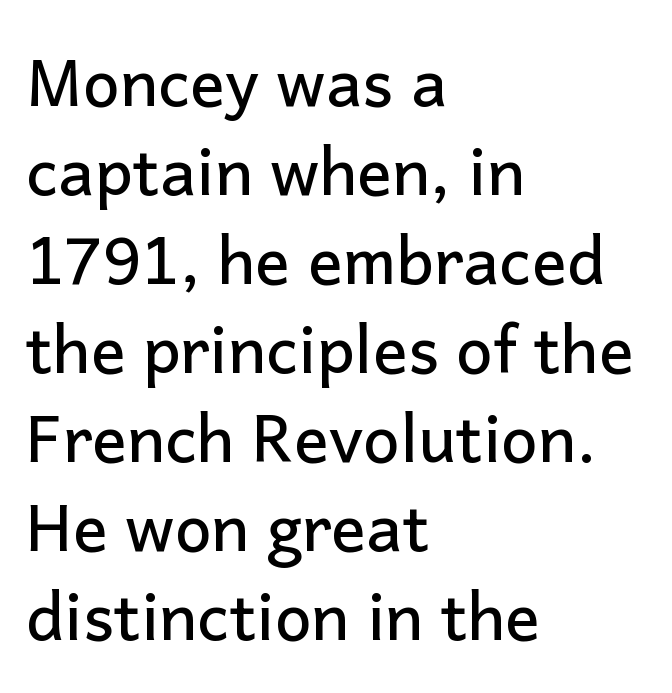
A typesetter would call this leading conventional body-copy spacing. The letters stand upright; this is a roman face. A classic flush-left, rag-right setting is used for this passage. The passage shown is not underscored anywhere. To sum up the face: it is a sans, with no serifs.
